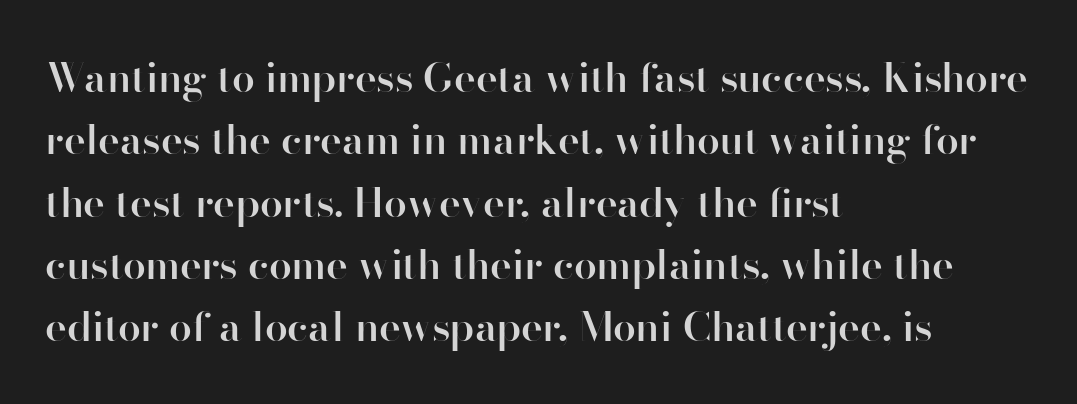
Italic? Not at all — the glyphs are vertical. Spacing verdict: proportional, widths tailored to each character. Has an underline been added? It has not. Alignment: flush left.
